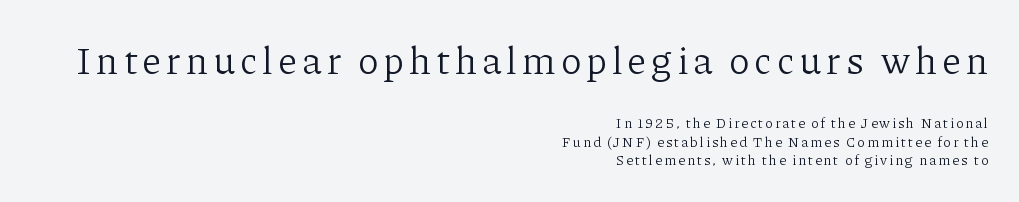
{"serif": "yes", "italic": "no", "bold": "no", "weight": "light", "width": "normal", "stroke_contrast": "low", "x_height": "medium", "monospaced": "no", "underline": "no", "align": "right", "line_spacing": "normal", "line_spacing_ratio": 1.33, "larger_block": "first", "size_ratio": 2.71, "glyph_px": 38}
